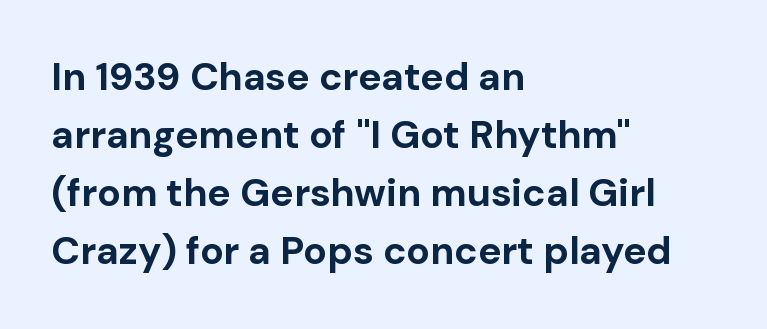
Q: Is the text bold? A: Yes.
Q: Is the text italic (slanted)? A: No, it is upright.
Q: Is the typeface a serif or a sans-serif typeface? A: Sans-serif.
Q: Is the text underlined? A: No.
Q: How is the paragraph aligned? A: Left-aligned.
Q: Is the spacing between letters normal or unusually wide? A: Normal.
Q: Is the spacing between lines tight, normal or loose? A: Normal.
Q: Width (condensed, normal, or wide)? A: Normal.
Q: Stroke contrast? A: Low.
Q: x-height? A: Medium.
Q: Monospaced? A: No.
